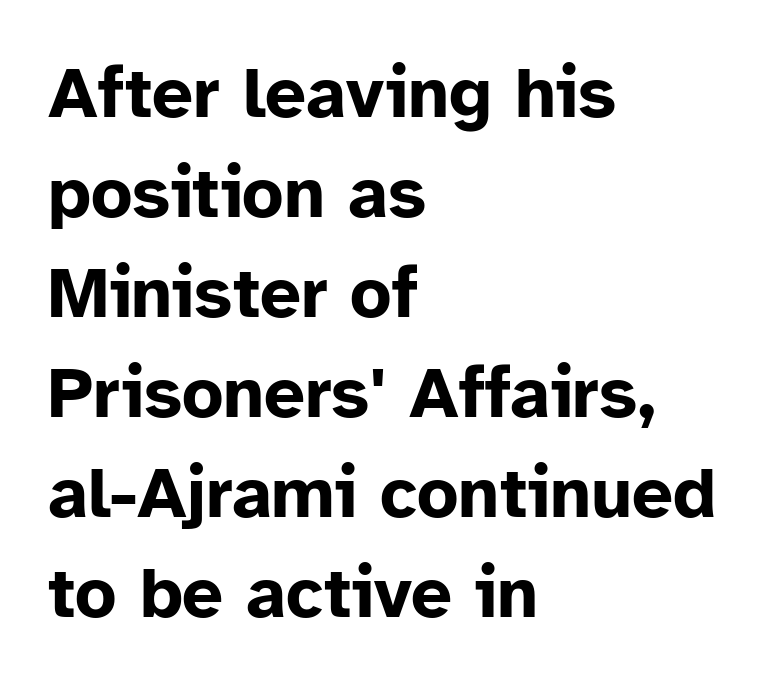
Q: Is the text bold? A: Yes.
Q: Is the text italic (slanted)? A: No, it is upright.
Q: Is the typeface a serif or a sans-serif typeface? A: Sans-serif.
Q: Is the text underlined? A: No.
Q: How is the paragraph aligned? A: Left-aligned.
Q: Is the spacing between letters normal or unusually wide? A: Normal.
Q: Is the spacing between lines tight, normal or loose? A: Normal.
Q: Width (condensed, normal, or wide)? A: Normal.
Q: Stroke contrast? A: Low.
Q: x-height? A: Medium.
Q: Monospaced? A: No.
